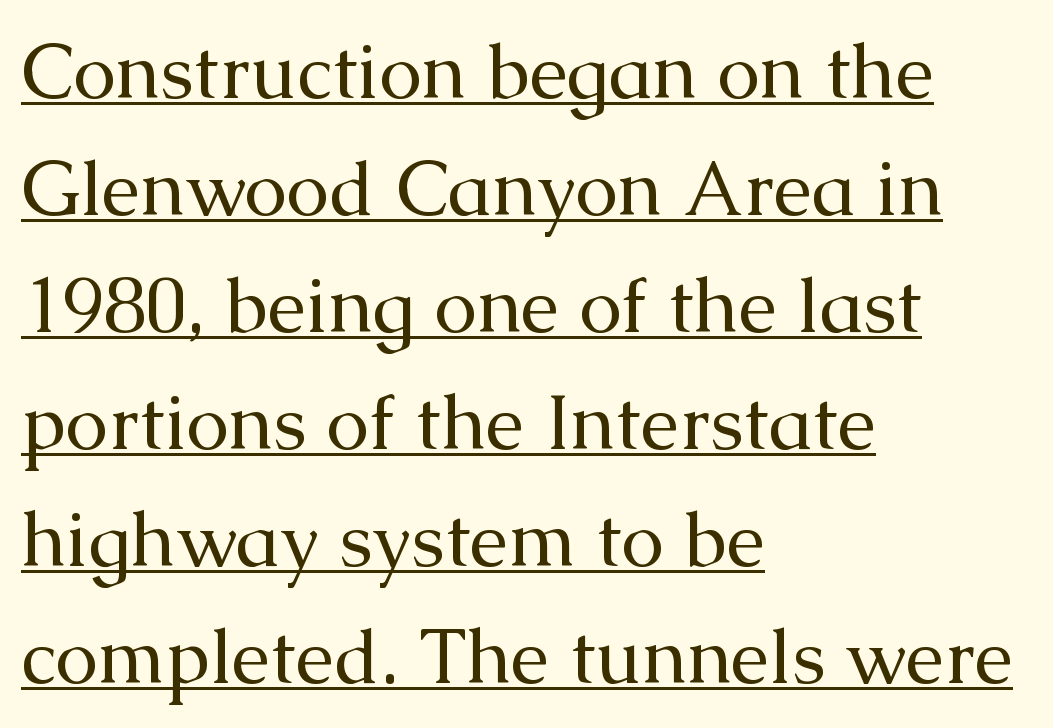
Characters follow at the spacing the type designer built in. Each line of the rendering has a horizontal stroke beneath the glyphs. Serifs: yes, visible at the terminals of the letterforms. The ragged edge is on the right, which tells us the setting is flush left. These glyphs show unthickened strokes, regular width or finer. The lines sit at an ordinary, default distance from one another.
